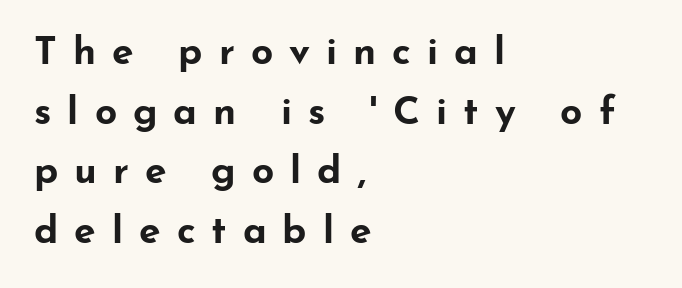
Q: Is the text bold? A: Yes.
Q: Is the text italic (slanted)? A: No, it is upright.
Q: Is the typeface a serif or a sans-serif typeface? A: Sans-serif.
Q: Is the text underlined? A: No.
Q: How is the paragraph aligned? A: Left-aligned.
Q: Is the spacing between letters normal or unusually wide? A: Unusually wide.
Q: Is the spacing between lines tight, normal or loose? A: Normal.
Q: Width (condensed, normal, or wide)? A: Wide.
Q: Stroke contrast? A: Low.
Q: x-height? A: Small.
Q: Monospaced? A: No.
